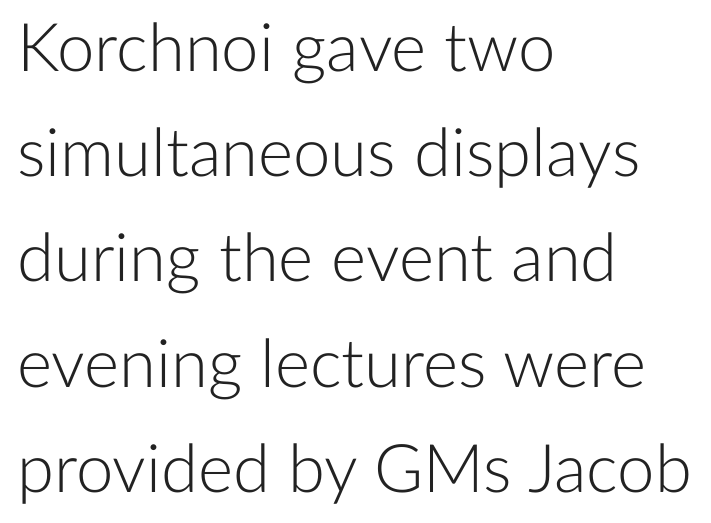
Q: Is the text bold? A: No.
Q: Is the text italic (slanted)? A: No, it is upright.
Q: Is the typeface a serif or a sans-serif typeface? A: Sans-serif.
Q: Is the text underlined? A: No.
Q: How is the paragraph aligned? A: Left-aligned.
Q: Is the spacing between letters normal or unusually wide? A: Normal.
Q: Is the spacing between lines tight, normal or loose? A: Normal.
Q: Width (condensed, normal, or wide)? A: Normal.
Q: Stroke contrast? A: Low.
Q: x-height? A: Medium.
Q: Monospaced? A: No.
